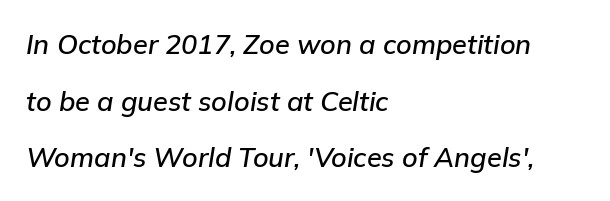
The image shows 27 px text type, italic (leaning right); set left-aligned, loose line spacing (2.1x), normal letter spacing, not underlined.
